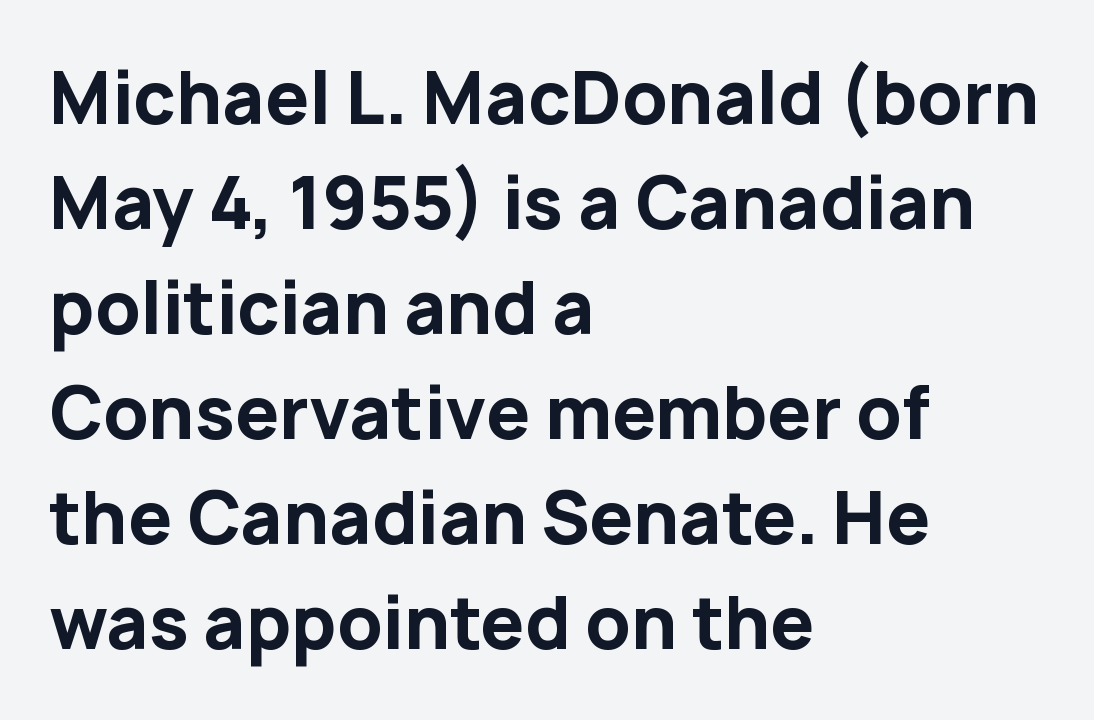
Letterform terminals end flat and unadorned throughout the passage. Glance below the letters and you will spot only blank space. The lettering stays uniformly vertical, giving the passage a roman look. Standard letterfit; no display-style spreading of the glyphs.
